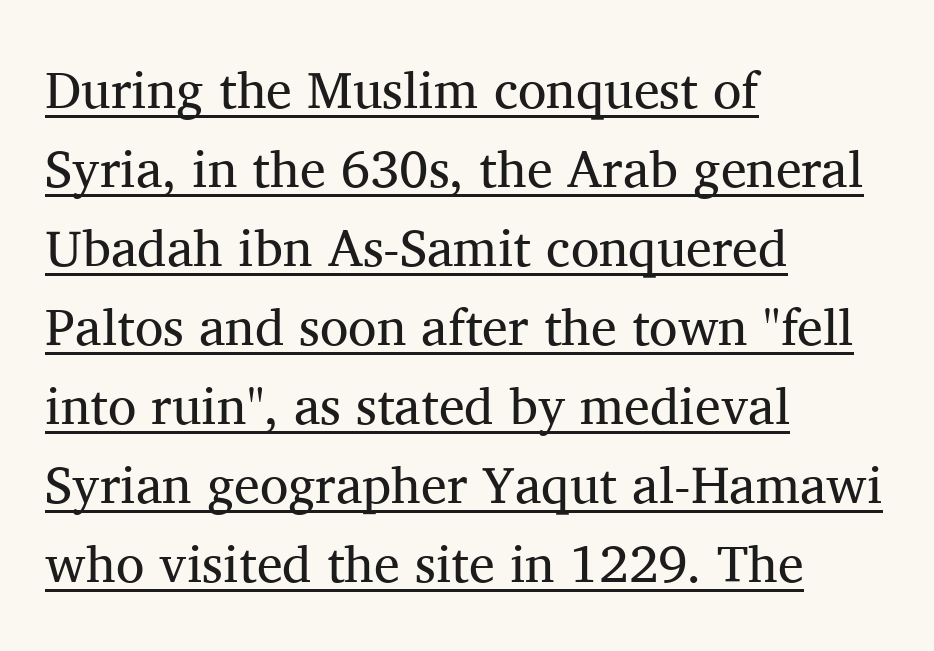
Compared with typical paragraphs, the rows here are spaced about the same. The letters carry serifs — small finishing strokes at the ends of their stems. In terms of posture, this sample is upright. The letters sit at their default tracking, neither squeezed nor spread. A student would call this left alignment; a typographer would say flush left, rag right. Honestly, the underline is the first thing you notice here.
